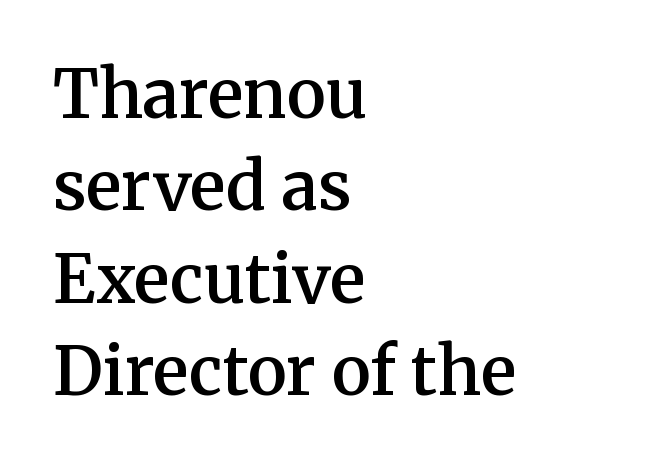
Observe the serifs anchoring each vertical stroke in this sample. Quick note: not italic, upright. Think of a printed novel: that variable character pitch is what you see here. Which margin do the lines hug? The left one — the right edge is uneven.
